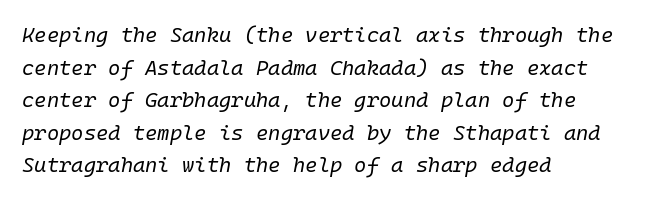
The weight tops out at a normal text grade. In terms of leading, this rendering sits right in the middle. Clear beneath every line of the passage. The passage is arranged the way most books set body copy — flush left. The letterforms sit shoulder to shoulder at normal distance. The typography opts for an oblique posture over an upright one.
